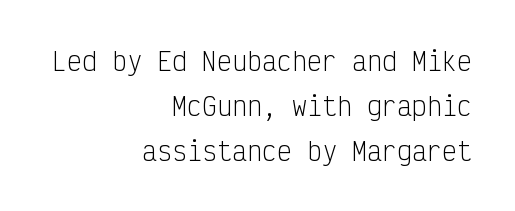
{"italic": "no", "bold": "no", "underline": "no", "align": "right", "line_spacing_ratio": 1.8, "letter_spacing": "normal", "letter_spacing_em": 0.0, "glyph_px": 25}
